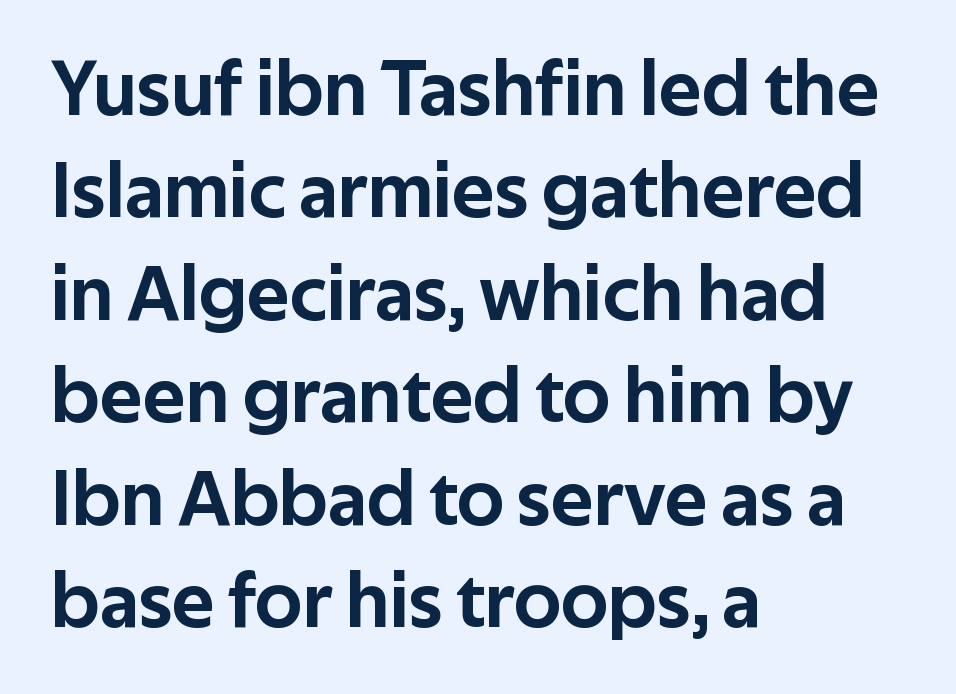
The image shows 80 px sans-serif type, upright; set left-aligned, normal line spacing (1.28x), normal letter spacing, not underlined; low stroke contrast and a medium x-height.
